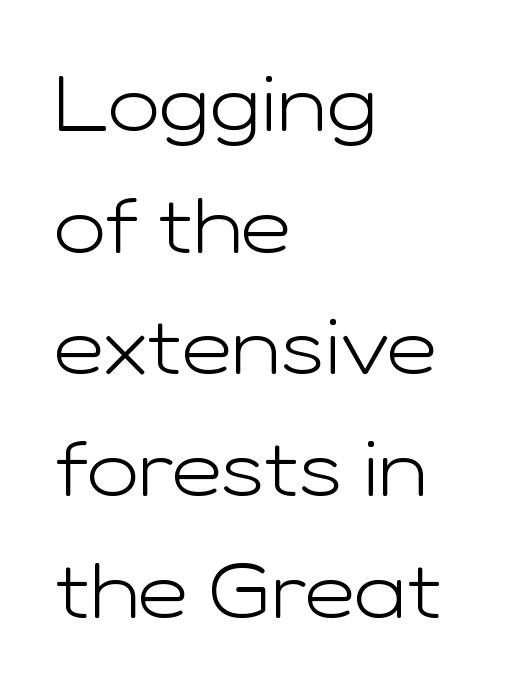
{"serif": "no", "italic": "no", "bold": "no", "weight": "light", "width": "wide", "stroke_contrast": "low", "x_height": "medium", "monospaced": "no", "underline": "no", "align": "left", "line_spacing": "normal", "line_spacing_ratio": 1.56, "letter_spacing": "normal", "letter_spacing_em": 0.0, "glyph_px": 78}
